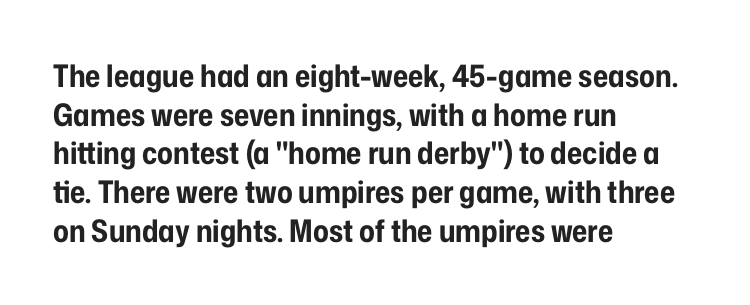
The image shows 31 px bold, condensed sans-serif type, upright; set left-aligned, normal line spacing (1.25x), normal letter spacing, not underlined; low stroke contrast and a medium x-height.
